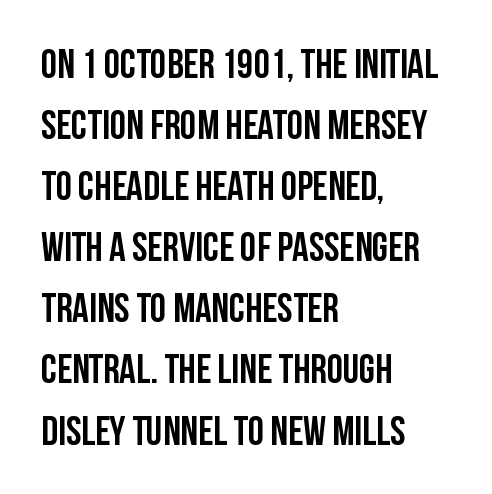
Plain, unruled lines of type. This block has exactly the height ordinary leading produces. Looks like regular typesetting: each glyph gets only the width it needs. Nothing sits at the stroke ends, so this counts as sans-serif. Each word holds together tightly as a unit, with standard inter-letter gaps. One-word summary of the alignment: left.
